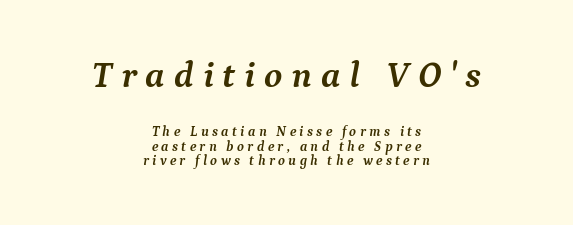
The image shows 37 px semibold serif type, italic (leaning right); set centered, tight line spacing (1.04x), unusually wide letter spacing (+0.24 em), not underlined; the first (top) block is 2.64x larger; medium stroke contrast and a medium x-height.
